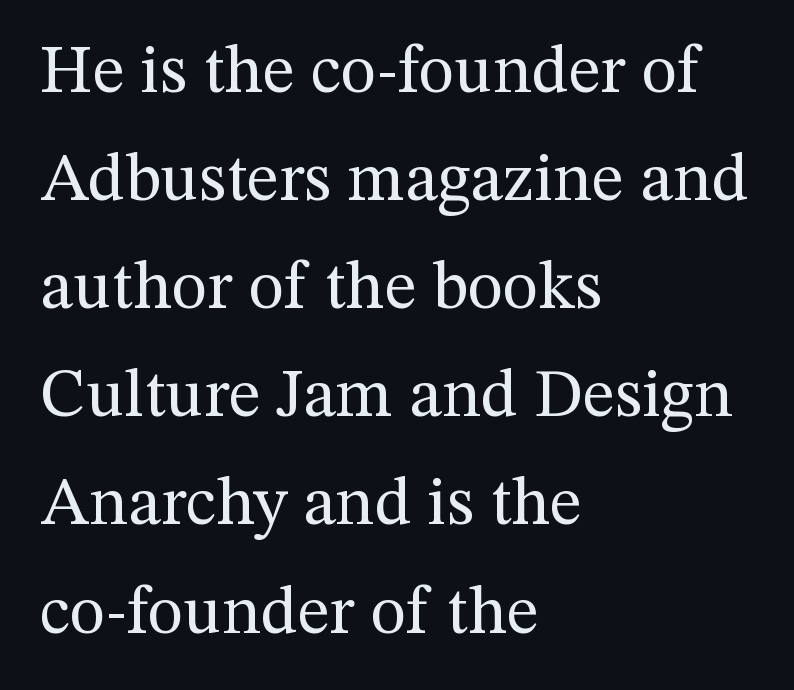
The image shows 68 px regular-weight serif type, upright; set left-aligned, normal line spacing (1.59x), normal letter spacing, not underlined; medium stroke contrast and a medium x-height.
